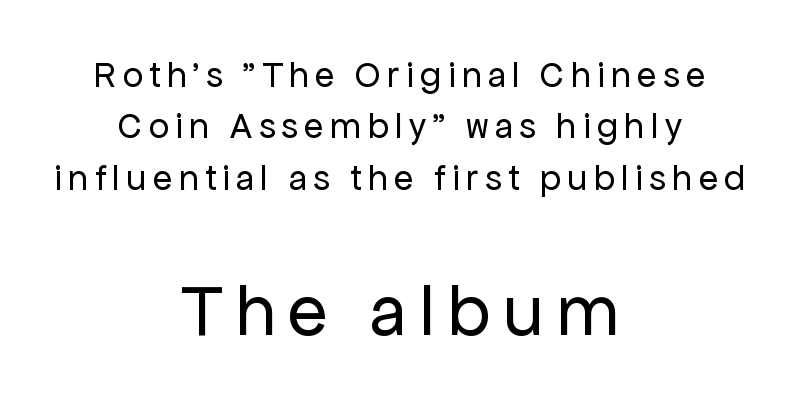
{"serif": "no", "italic": "no", "bold": "no", "weight": "regular", "width": "normal", "stroke_contrast": "low", "x_height": "medium", "monospaced": "no", "underline": "no", "align": "center", "line_spacing": "normal", "line_spacing_ratio": 1.43, "larger_block": "second", "size_ratio": 2.03, "glyph_px": 73}
